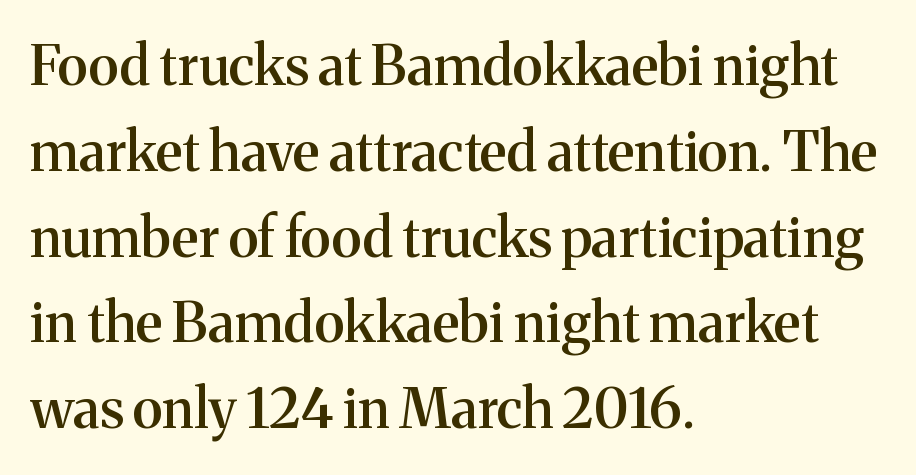
Q: Is the text bold? A: Semi-bold.
Q: Is the text italic (slanted)? A: No, it is upright.
Q: Is the typeface a serif or a sans-serif typeface? A: Serif.
Q: Is the text underlined? A: No.
Q: How is the paragraph aligned? A: Left-aligned.
Q: Is the spacing between letters normal or unusually wide? A: Normal.
Q: Is the spacing between lines tight, normal or loose? A: Normal.
Q: Width (condensed, normal, or wide)? A: Normal.
Q: Stroke contrast? A: Medium.
Q: x-height? A: Medium.
Q: Monospaced? A: No.
